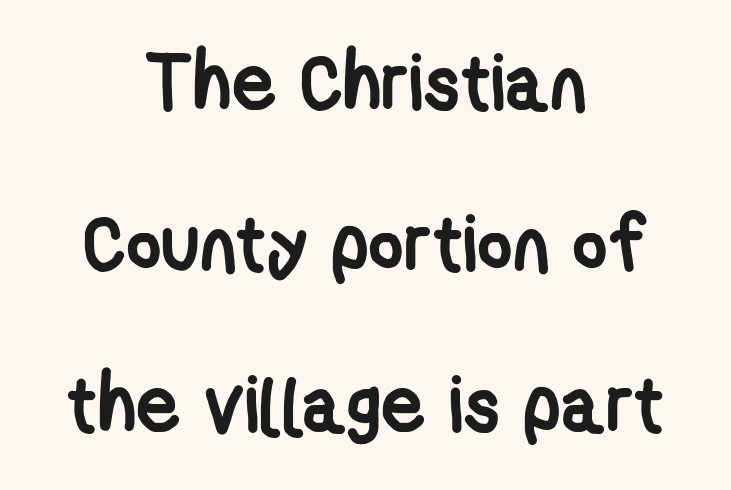
{"serif": "no", "bold": "yes", "weight": "semibold", "width": "condensed", "stroke_contrast": "low", "x_height": "medium", "monospaced": "no", "underline": "no", "align": "center", "line_spacing": "loose", "line_spacing_ratio": 2.09, "letter_spacing": "normal", "letter_spacing_em": 0.0, "glyph_px": 77}
